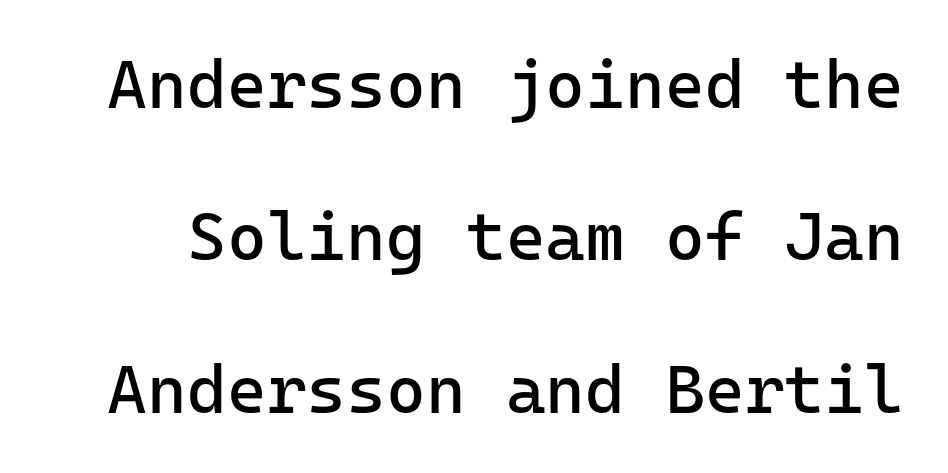
{"serif": "no", "italic": "no", "bold": "no", "weight": "regular", "width": "normal", "stroke_contrast": "low", "x_height": "medium", "monospaced": "yes", "underline": "no", "line_spacing": "loose", "line_spacing_ratio": 2.24, "letter_spacing": "normal", "letter_spacing_em": 0.0, "glyph_px": 68}
